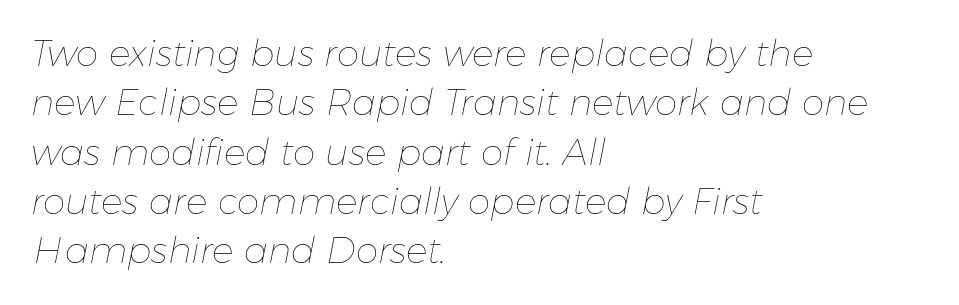
The image shows 36 px thin type, italic (leaning right); set left-aligned, normal line spacing (1.37x), normal letter spacing, not underlined; low stroke contrast and a medium x-height.
